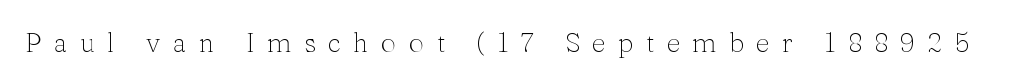
Ascenders rise straight up at ninety degrees. Vertical stems look standard width or narrower in stroke. Plain, unruled lines of type. In terms of letterspacing, this is a distinctly airy, spread setting.
